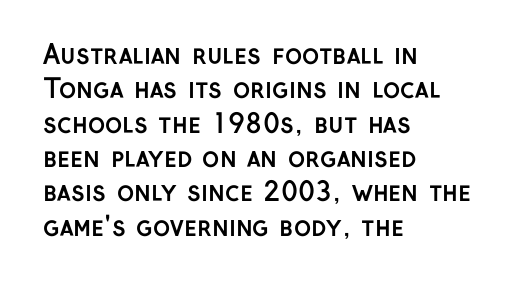
Words appear dense and cohesive because spacing is normal. Typeset ragged right — the left edge is the straight one. This sample keeps an unexceptional amount of space between lines. A clean baseline with only descenders dipping below it. Notice how thick the strokes are: this is what a full bold looks like. This is the regular roman posture of the typeface.
